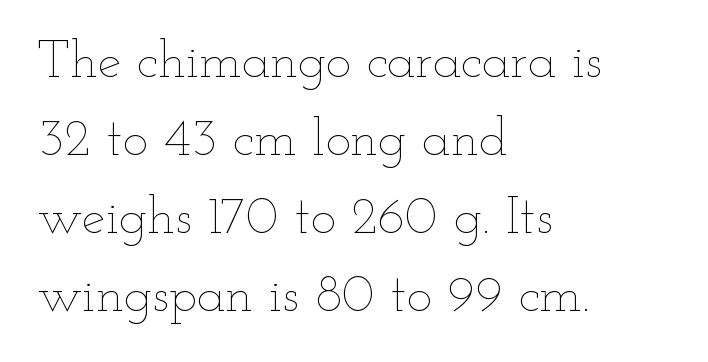
{"italic": "no", "bold": "no", "weight": "thin", "width": "wide", "stroke_contrast": "low", "x_height": "small", "monospaced": "no", "underline": "no", "align": "left", "line_spacing": "normal", "line_spacing_ratio": 1.47, "letter_spacing": "normal", "letter_spacing_em": 0.0, "glyph_px": 53}
